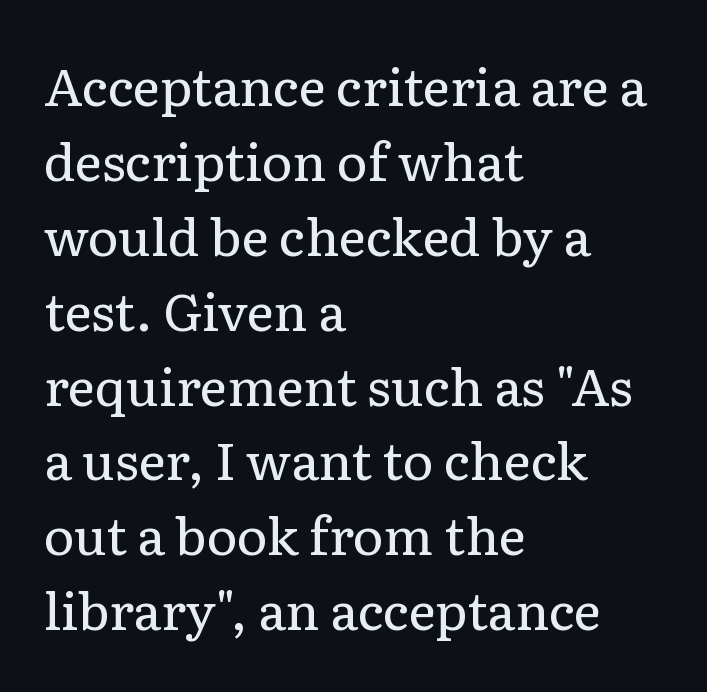
Q: Is the text bold? A: No.
Q: Is the text italic (slanted)? A: No, it is upright.
Q: Is the typeface a serif or a sans-serif typeface? A: Serif.
Q: Is the text underlined? A: No.
Q: How is the paragraph aligned? A: Left-aligned.
Q: Is the spacing between letters normal or unusually wide? A: Normal.
Q: Is the spacing between lines tight, normal or loose? A: Normal.
Q: Width (condensed, normal, or wide)? A: Normal.
Q: Stroke contrast? A: Low.
Q: x-height? A: Medium.
Q: Monospaced? A: No.
